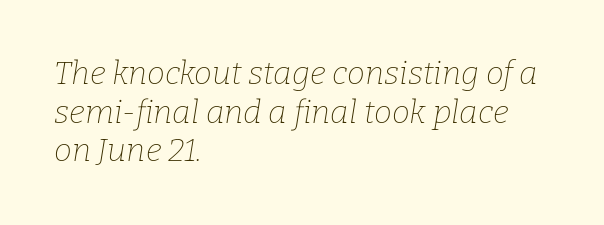
Q: Is the text bold? A: No.
Q: Is the text italic (slanted)? A: Yes, it leans right by about 9 degrees.
Q: Is the typeface a serif or a sans-serif typeface? A: Serif.
Q: Is the text underlined? A: No.
Q: How is the paragraph aligned? A: Left-aligned.
Q: Is the spacing between letters normal or unusually wide? A: Normal.
Q: Width (condensed, normal, or wide)? A: Normal.
Q: Stroke contrast? A: Low.
Q: x-height? A: Medium.
Q: Monospaced? A: No.
